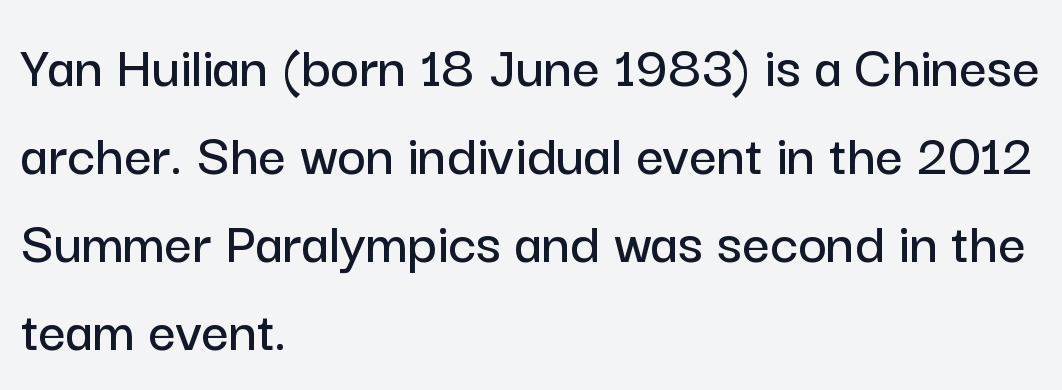
Q: Is the text italic (slanted)? A: No, it is upright.
Q: Is the typeface a serif or a sans-serif typeface? A: Sans-serif.
Q: Is the text underlined? A: No.
Q: How is the paragraph aligned? A: Left-aligned.
Q: Is the spacing between letters normal or unusually wide? A: Normal.
Q: Is the spacing between lines tight, normal or loose? A: Normal.
Q: Width (condensed, normal, or wide)? A: Normal.
Q: Stroke contrast? A: Low.
Q: x-height? A: Medium.
Q: Monospaced? A: No.
